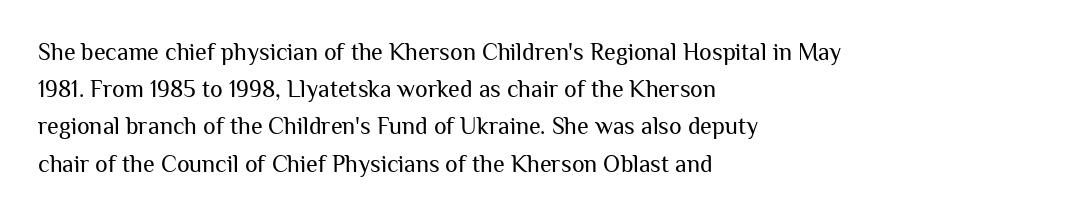
{"italic": "no", "bold": "no", "underline": "no", "align": "left", "line_spacing": "normal", "line_spacing_ratio": 1.55, "letter_spacing": "normal", "letter_spacing_em": 0.0, "glyph_px": 24}
